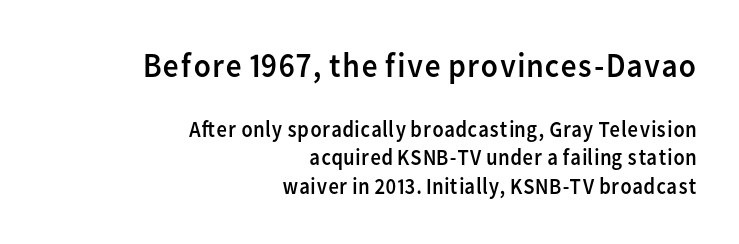
Q: Is the text bold? A: No.
Q: Is the text italic (slanted)? A: No, it is upright.
Q: Is the typeface a serif or a sans-serif typeface? A: Sans-serif.
Q: Is the text underlined? A: No.
Q: How is the paragraph aligned? A: Right-aligned.
Q: Is the spacing between letters normal or unusually wide? A: Normal.
Q: Is the spacing between lines tight, normal or loose? A: Normal.
Q: Which block of text is set in a larger size, the first (top) or the second (bottom)? A: The first (top) one.
Q: Width (condensed, normal, or wide)? A: Normal.
Q: Stroke contrast? A: Low.
Q: x-height? A: Medium.
Q: Monospaced? A: No.
